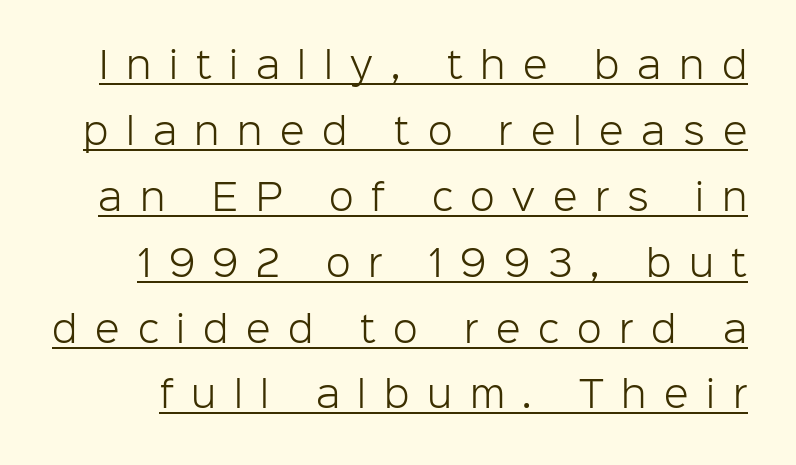
{"serif": "no", "italic": "no", "bold": "no", "weight": "light", "width": "normal", "stroke_contrast": "low", "x_height": "medium", "monospaced": "no", "underline": "yes", "line_spacing_ratio": 1.83, "letter_spacing": "wide", "letter_spacing_em": 0.49, "glyph_px": 36}
